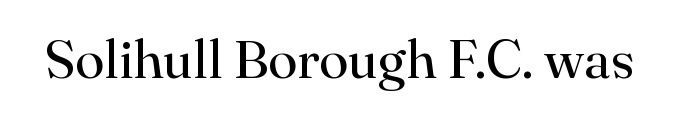
You can tell from the footed stems that serif type was used. The baseline area is clear. Posture: upright roman. This rendering leaves character spacing at its baseline value. The face used here is proportionally spaced, like ordinary book or web type.
